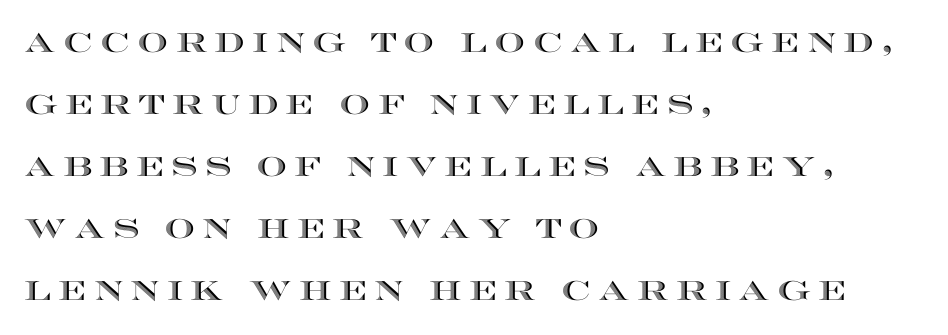
Q: Is the text italic (slanted)? A: No, it is upright.
Q: Is the text underlined? A: No.
Q: How is the paragraph aligned? A: Left-aligned.
Q: Is the spacing between letters normal or unusually wide? A: Unusually wide.
Q: Is the spacing between lines tight, normal or loose? A: Loose.
